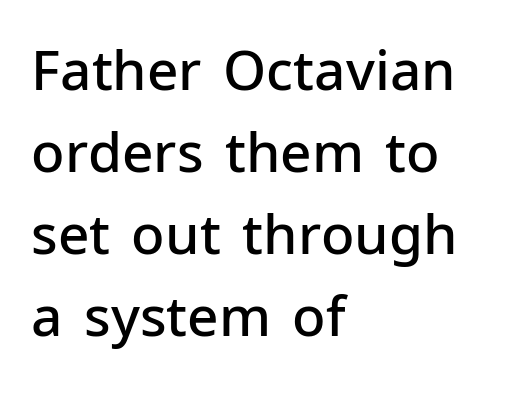
{"serif": "no", "italic": "no", "bold": "semi", "weight": "semibold", "width": "normal", "stroke_contrast": "low", "x_height": "medium", "monospaced": "no", "underline": "no", "align": "left", "line_spacing": "normal", "line_spacing_ratio": 1.49, "letter_spacing": "normal", "letter_spacing_em": 0.0, "glyph_px": 55}
